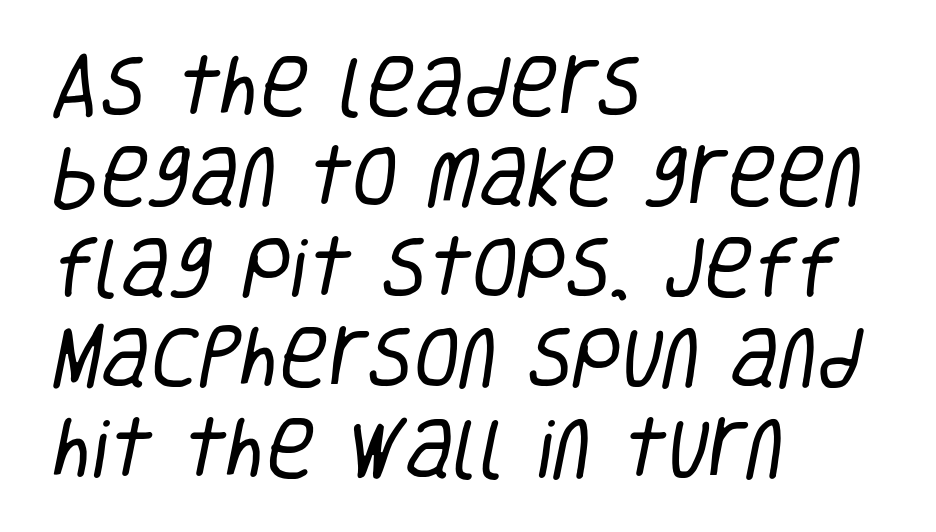
The image shows 67 px regular-weight, condensed sans-serif type; set left-aligned, normal line spacing (1.35x), normal letter spacing, not underlined; low stroke contrast and a large x-height.
